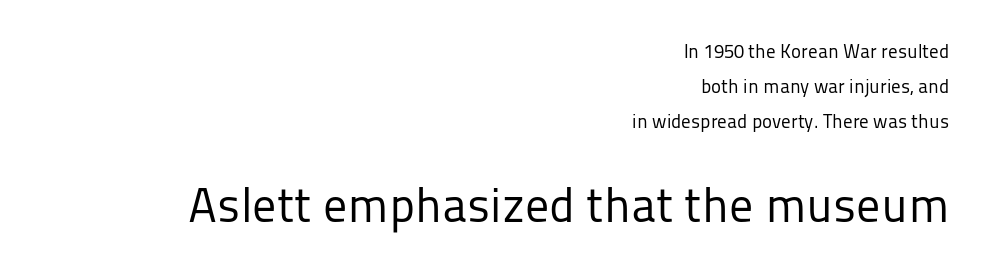
Q: Is the text bold? A: No.
Q: Is the text italic (slanted)? A: No, it is upright.
Q: Is the typeface a serif or a sans-serif typeface? A: Sans-serif.
Q: Is the text underlined? A: No.
Q: How is the paragraph aligned? A: Right-aligned.
Q: Is the spacing between letters normal or unusually wide? A: Normal.
Q: Which block of text is set in a larger size, the first (top) or the second (bottom)? A: The second (bottom) one.
Q: Width (condensed, normal, or wide)? A: Normal.
Q: Stroke contrast? A: Low.
Q: x-height? A: Medium.
Q: Monospaced? A: No.
